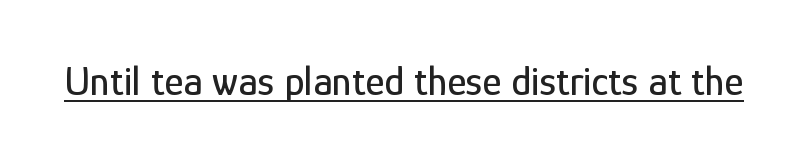
{"serif": "no", "italic": "no", "width": "condensed", "stroke_contrast": "low", "x_height": "medium", "monospaced": "no", "underline": "yes", "letter_spacing": "normal", "letter_spacing_em": 0.0, "glyph_px": 41}
